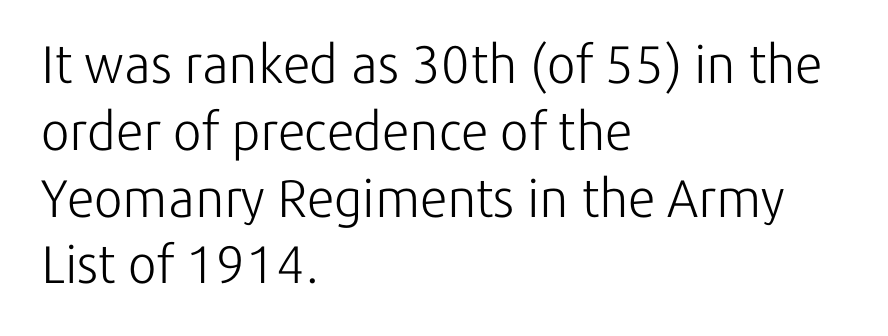
The compositor pushed each line to the left boundary. A quiet, ordinary-to-light weight characterises the typeface. The font family rendered here belongs to the sans-serif group. The letters sit at their default tracking, neither squeezed nor spread. Quick note: not italic, upright.
